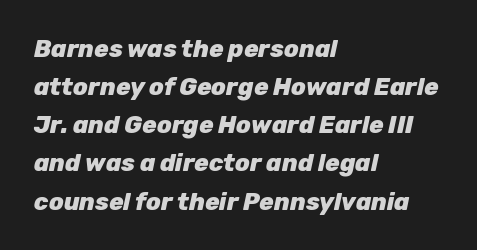
The image shows 24 px bold type, italic (leaning right); set left-aligned, normal line spacing (1.59x), normal letter spacing, not underlined.
